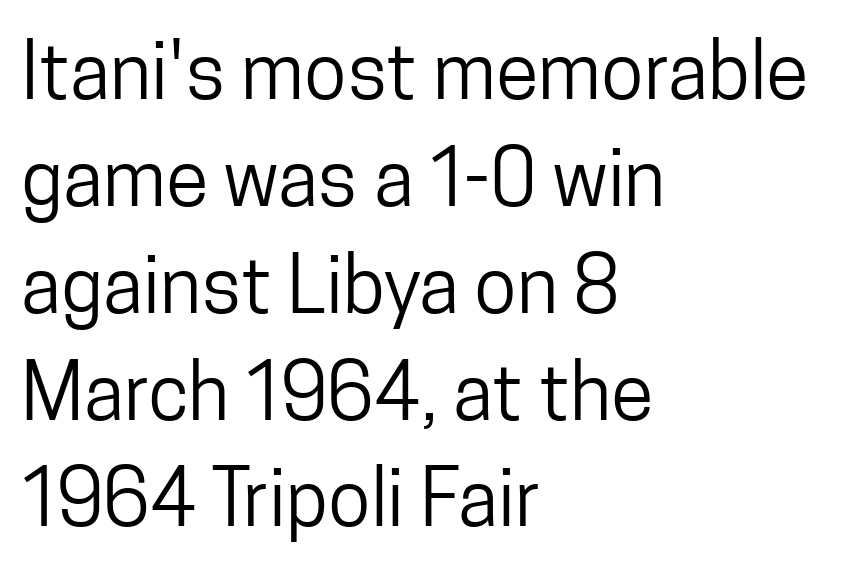
Q: Is the text bold? A: No.
Q: Is the text italic (slanted)? A: No, it is upright.
Q: Is the typeface a serif or a sans-serif typeface? A: Sans-serif.
Q: Is the text underlined? A: No.
Q: How is the paragraph aligned? A: Left-aligned.
Q: Is the spacing between letters normal or unusually wide? A: Normal.
Q: Is the spacing between lines tight, normal or loose? A: Normal.
Q: Width (condensed, normal, or wide)? A: Condensed.
Q: Stroke contrast? A: Low.
Q: x-height? A: Medium.
Q: Monospaced? A: No.
